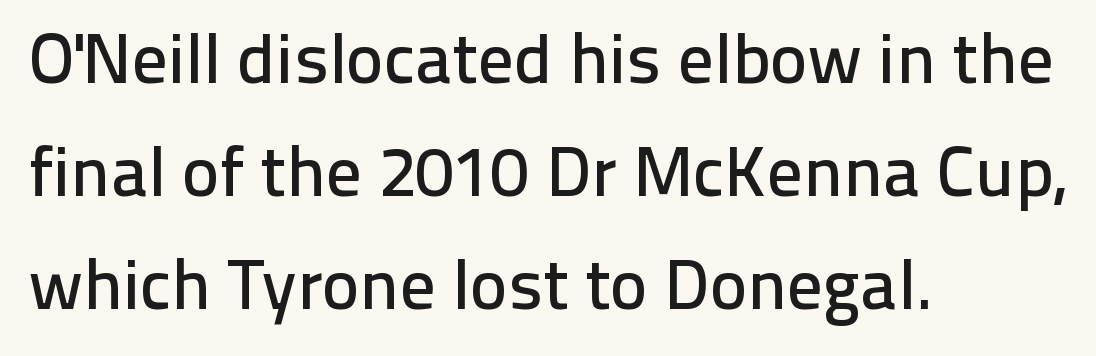
{"serif": "no", "italic": "no", "width": "normal", "stroke_contrast": "low", "x_height": "medium", "monospaced": "no", "underline": "no", "align": "left", "line_spacing": "normal", "line_spacing_ratio": 1.59, "letter_spacing": "normal", "letter_spacing_em": 0.0, "glyph_px": 71}
